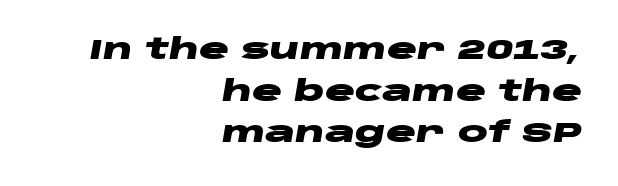
Tracking here is standard; glyphs follow each other at the usual distance. Weight: bold. This is oblique type, the kind used for emphasis or titles. Honestly, the row spacing looks completely unremarkable.
